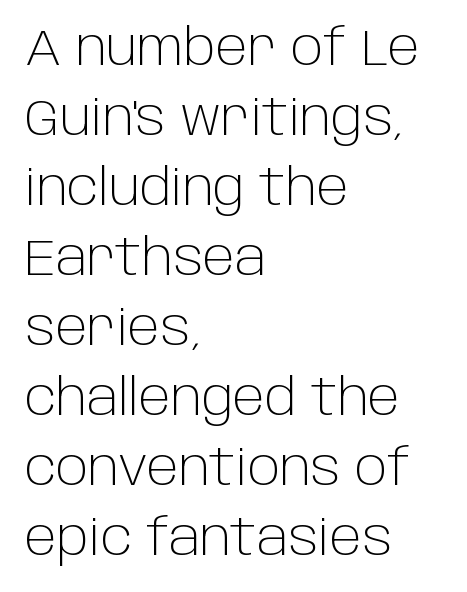
The image shows 50 px light sans-serif type, upright; set left-aligned, normal line spacing (1.4x), normal letter spacing, not underlined; low stroke contrast and a large x-height.
